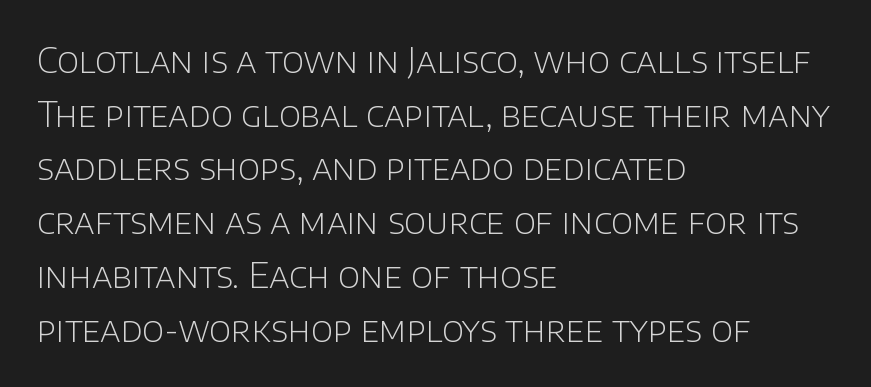
{"serif": "no", "italic": "no", "bold": "no", "weight": "light", "width": "normal", "stroke_contrast": "low", "x_height": "large", "monospaced": "no", "underline": "no", "align": "left", "line_spacing": "normal", "line_spacing_ratio": 1.58, "letter_spacing": "normal", "letter_spacing_em": 0.0, "glyph_px": 34}
